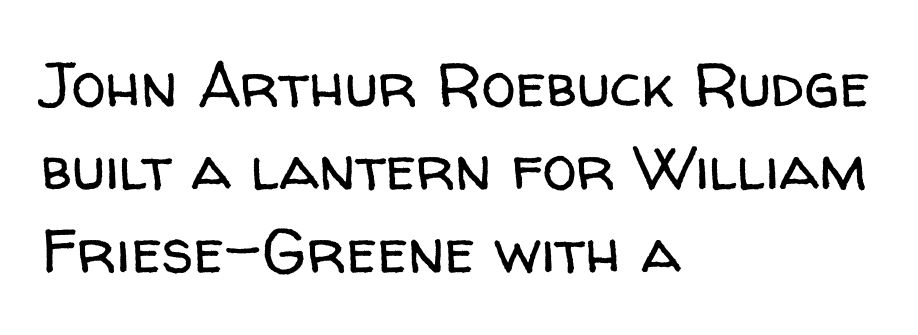
Q: Is the text bold? A: No.
Q: Is the text italic (slanted)? A: No, it is upright.
Q: Is the typeface a serif or a sans-serif typeface? A: Sans-serif.
Q: Is the text underlined? A: No.
Q: How is the paragraph aligned? A: Left-aligned.
Q: Is the spacing between letters normal or unusually wide? A: Normal.
Q: Is the spacing between lines tight, normal or loose? A: Normal.
Q: Width (condensed, normal, or wide)? A: Normal.
Q: Stroke contrast? A: Low.
Q: x-height? A: Medium.
Q: Monospaced? A: No.
